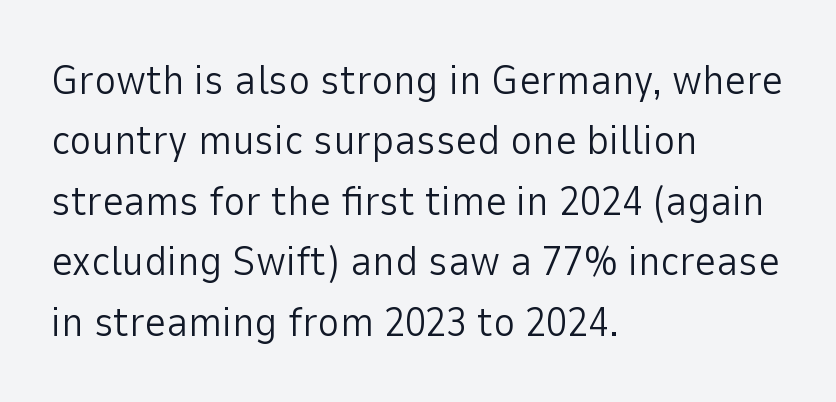
Q: Is the text bold? A: No.
Q: Is the text italic (slanted)? A: No, it is upright.
Q: Is the typeface a serif or a sans-serif typeface? A: Sans-serif.
Q: Is the text underlined? A: No.
Q: How is the paragraph aligned? A: Left-aligned.
Q: Is the spacing between letters normal or unusually wide? A: Normal.
Q: Is the spacing between lines tight, normal or loose? A: Normal.
Q: Width (condensed, normal, or wide)? A: Normal.
Q: Stroke contrast? A: Low.
Q: x-height? A: Medium.
Q: Monospaced? A: No.
